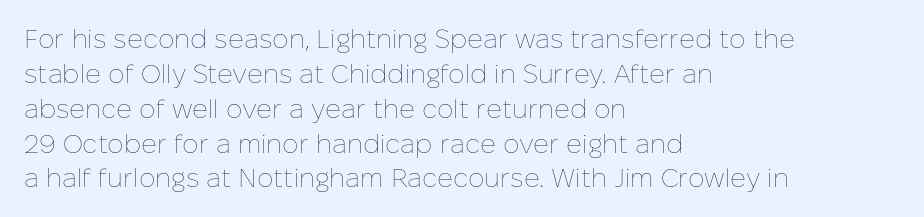
Q: Is the text bold? A: No.
Q: Is the text italic (slanted)? A: No, it is upright.
Q: Is the text underlined? A: No.
Q: How is the paragraph aligned? A: Left-aligned.
Q: Is the spacing between letters normal or unusually wide? A: Normal.
Q: Is the spacing between lines tight, normal or loose? A: Normal.
